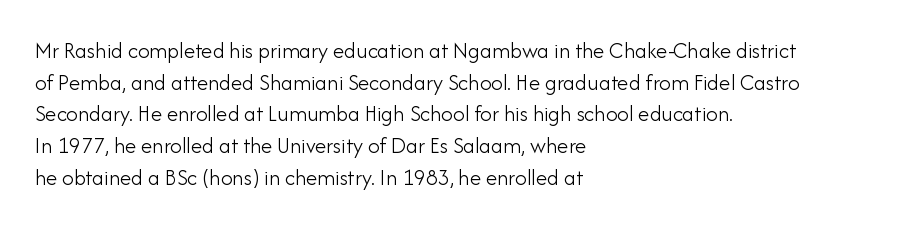
{"italic": "no", "bold": "no", "underline": "no", "align": "left", "line_spacing": "normal", "line_spacing_ratio": 1.38, "letter_spacing": "normal", "letter_spacing_em": 0.0, "glyph_px": 23}
